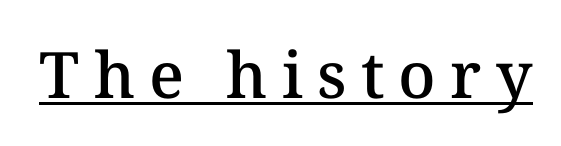
{"italic": "no", "bold": "semi", "weight": "semibold", "width": "normal", "stroke_contrast": "medium", "x_height": "medium", "monospaced": "no", "underline": "yes", "letter_spacing": "wide", "letter_spacing_em": 0.22, "glyph_px": 64}
